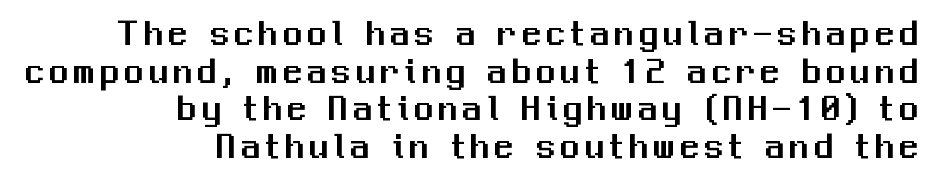
{"serif": "no", "italic": "no", "width": "normal", "stroke_contrast": "medium", "x_height": "medium", "monospaced": "no", "underline": "no", "align": "right", "line_spacing": "tight", "line_spacing_ratio": 0.99, "glyph_px": 38}
